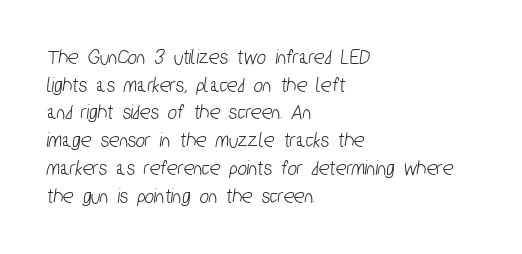
The image shows 22 px text type; set left-aligned, normal line spacing (1.26x), normal letter spacing, not underlined.
